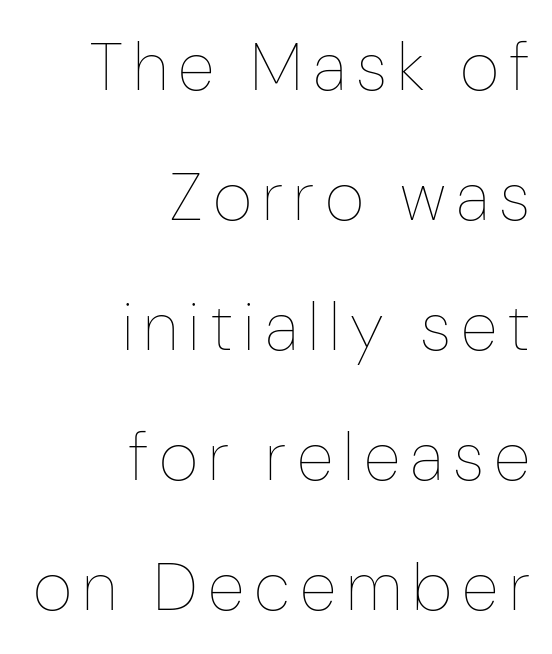
The image shows 68 px thin, condensed type, upright; set right-aligned, loose line spacing (1.91x), not underlined; low stroke contrast and a medium x-height.
